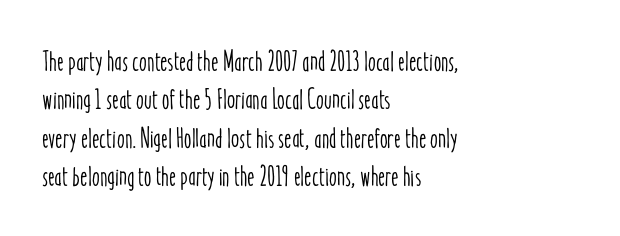
Q: Is the text italic (slanted)? A: No, it is upright.
Q: Is the text underlined? A: No.
Q: How is the paragraph aligned? A: Left-aligned.
Q: Is the spacing between letters normal or unusually wide? A: Normal.
Q: Is the spacing between lines tight, normal or loose? A: Normal.
Q: Width (condensed, normal, or wide)? A: Condensed.
Q: Stroke contrast? A: Low.
Q: x-height? A: Medium.
Q: Monospaced? A: No.
